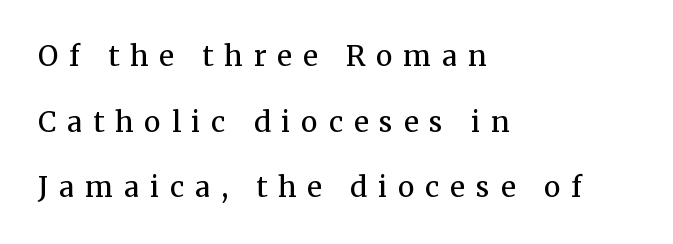
{"serif": "yes", "italic": "no", "bold": "no", "weight": "regular", "width": "normal", "stroke_contrast": "medium", "x_height": "medium", "monospaced": "no", "underline": "no", "align": "left", "line_spacing": "loose", "line_spacing_ratio": 2.34, "letter_spacing": "wide", "letter_spacing_em": 0.39, "glyph_px": 28}
